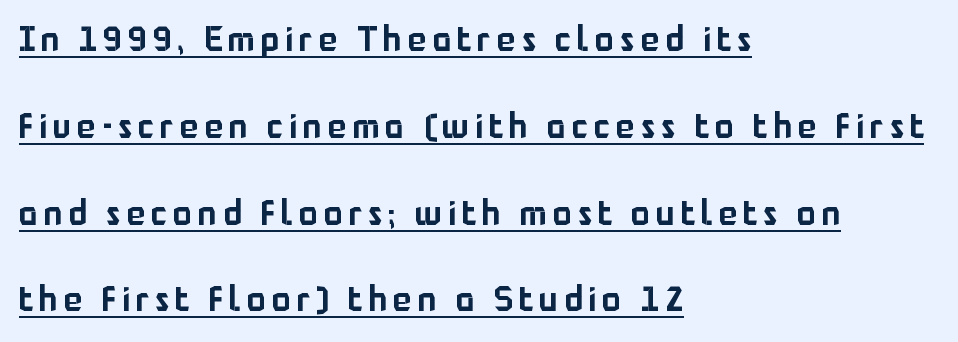
Q: Is the text italic (slanted)? A: No, it is upright.
Q: Is the typeface a serif or a sans-serif typeface? A: Sans-serif.
Q: Is the text underlined? A: Yes.
Q: How is the paragraph aligned? A: Left-aligned.
Q: Is the spacing between lines tight, normal or loose? A: Loose.
Q: Width (condensed, normal, or wide)? A: Normal.
Q: Stroke contrast? A: Low.
Q: x-height? A: Medium.
Q: Monospaced? A: No.
